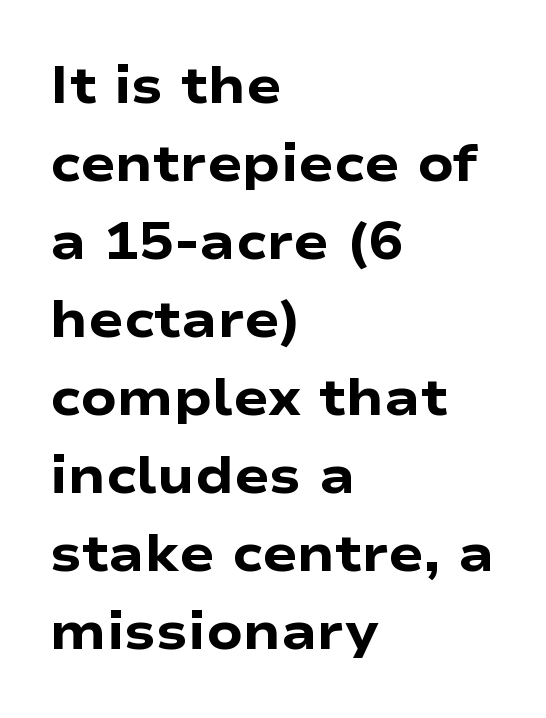
Q: Is the text bold? A: Yes.
Q: Is the text italic (slanted)? A: No, it is upright.
Q: Is the typeface a serif or a sans-serif typeface? A: Sans-serif.
Q: Is the text underlined? A: No.
Q: How is the paragraph aligned? A: Left-aligned.
Q: Is the spacing between letters normal or unusually wide? A: Normal.
Q: Is the spacing between lines tight, normal or loose? A: Normal.
Q: Width (condensed, normal, or wide)? A: Wide.
Q: Stroke contrast? A: Low.
Q: x-height? A: Medium.
Q: Monospaced? A: No.
